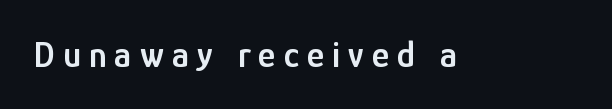
{"serif": "no", "italic": "no", "bold": "semi", "weight": "semibold", "width": "condensed", "stroke_contrast": "low", "x_height": "medium", "monospaced": "no", "underline": "no", "letter_spacing": "wide", "letter_spacing_em": 0.22, "glyph_px": 37}
